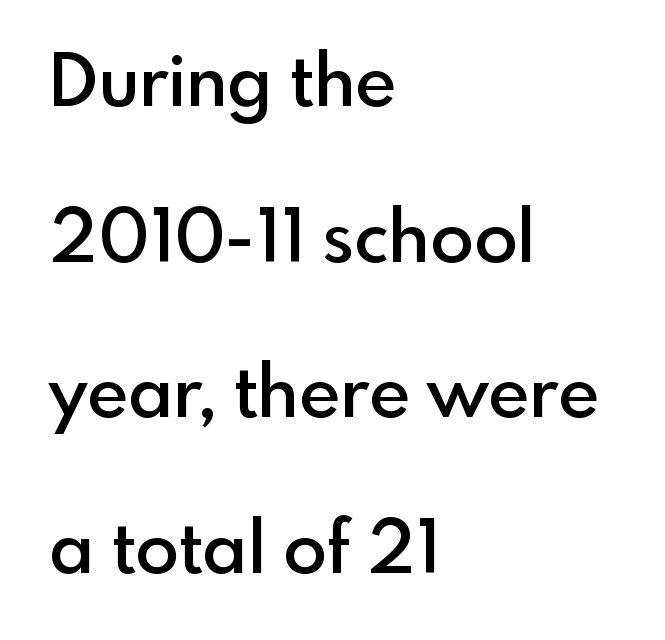
{"serif": "no", "italic": "no", "bold": "semi", "weight": "semibold", "width": "normal", "x_height": "small", "monospaced": "no", "underline": "no", "align": "left", "line_spacing": "loose", "line_spacing_ratio": 2.16, "letter_spacing": "normal", "letter_spacing_em": 0.0, "glyph_px": 72}
